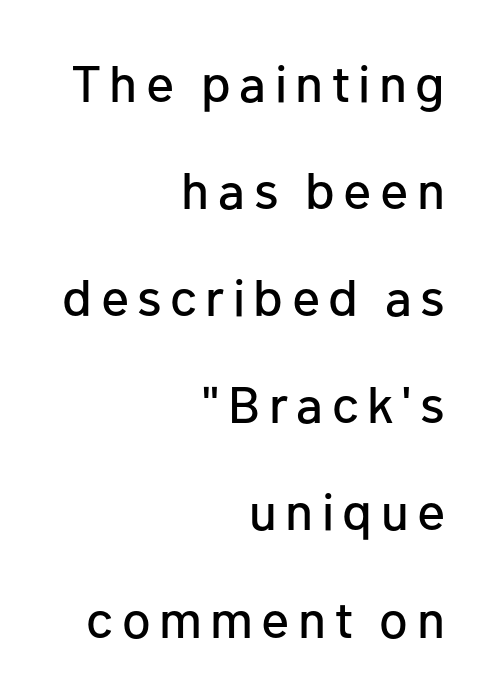
Q: Is the text italic (slanted)? A: No, it is upright.
Q: Is the typeface a serif or a sans-serif typeface? A: Sans-serif.
Q: Is the text underlined? A: No.
Q: How is the paragraph aligned? A: Right-aligned.
Q: Is the spacing between lines tight, normal or loose? A: Loose.
Q: Width (condensed, normal, or wide)? A: Normal.
Q: Stroke contrast? A: Low.
Q: x-height? A: Medium.
Q: Monospaced? A: No.
